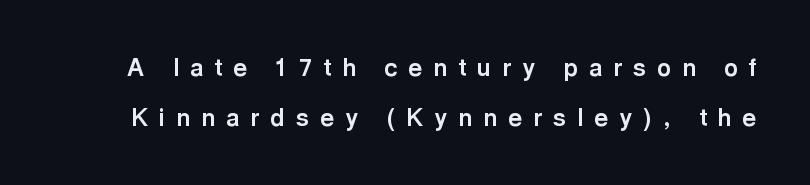
{"italic": "no", "bold": "yes", "underline": "no", "line_spacing": "loose", "line_spacing_ratio": 2.08, "letter_spacing": "wide", "letter_spacing_em": 0.46, "glyph_px": 24}
